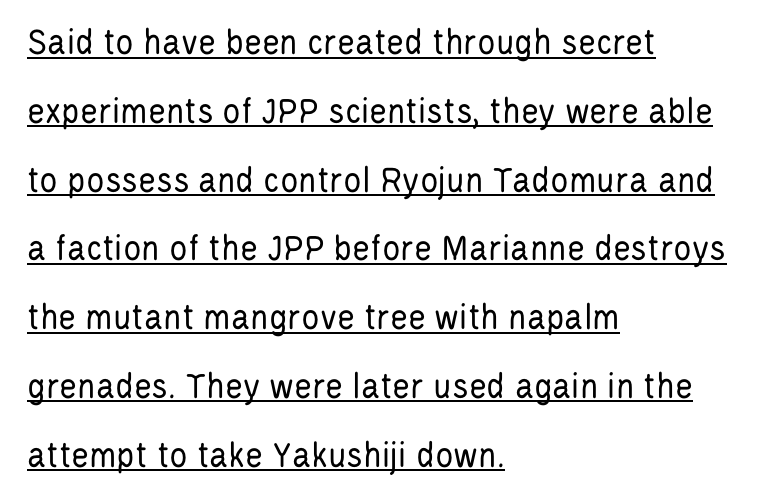
{"serif": "no", "italic": "no", "bold": "no", "weight": "regular", "width": "condensed", "stroke_contrast": "low", "x_height": "large", "monospaced": "no", "underline": "yes", "align": "left", "line_spacing_ratio": 1.81, "letter_spacing": "normal", "letter_spacing_em": 0.0, "glyph_px": 38}
